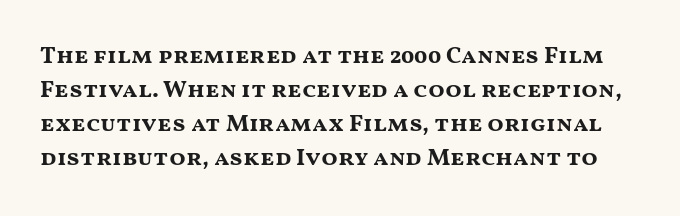
The image shows 24 px bold type, upright; set normal line spacing (1.41x), normal letter spacing, not underlined.
